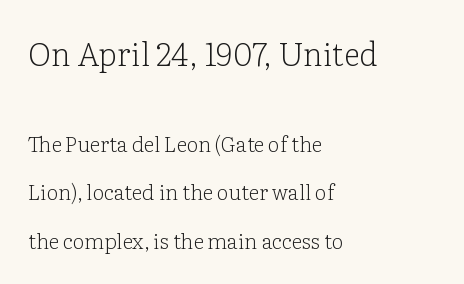
{"serif": "yes", "italic": "no", "bold": "no", "weight": "light", "width": "normal", "stroke_contrast": "low", "x_height": "medium", "monospaced": "no", "underline": "no", "align": "left", "line_spacing": "loose", "line_spacing_ratio": 2.3, "letter_spacing": "normal", "letter_spacing_em": 0.0, "larger_block": "first", "size_ratio": 1.52, "glyph_px": 32}
